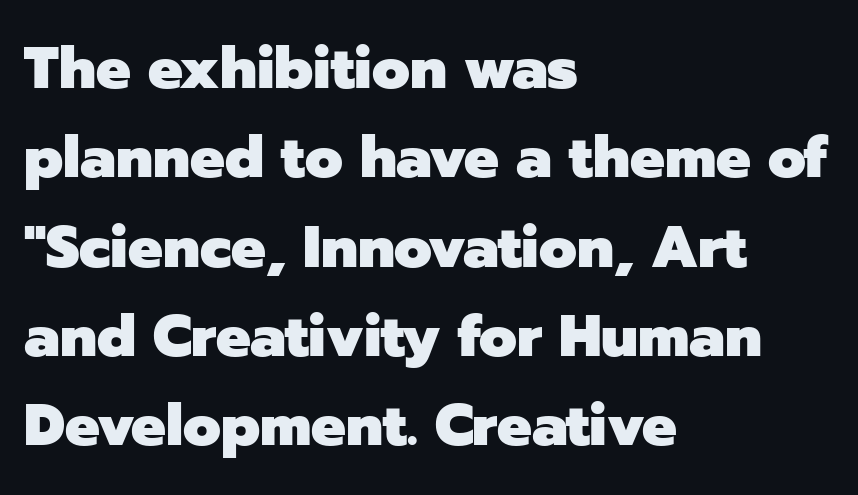
Q: Is the text bold? A: Yes.
Q: Is the text italic (slanted)? A: No, it is upright.
Q: Is the typeface a serif or a sans-serif typeface? A: Sans-serif.
Q: Is the text underlined? A: No.
Q: How is the paragraph aligned? A: Left-aligned.
Q: Is the spacing between letters normal or unusually wide? A: Normal.
Q: Is the spacing between lines tight, normal or loose? A: Normal.
Q: Width (condensed, normal, or wide)? A: Normal.
Q: Stroke contrast? A: Low.
Q: x-height? A: Medium.
Q: Monospaced? A: No.
